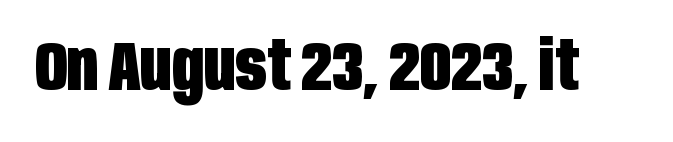
Q: Is the text bold? A: Yes.
Q: Is the text italic (slanted)? A: No, it is upright.
Q: Is the typeface a serif or a sans-serif typeface? A: Sans-serif.
Q: Is the text underlined? A: No.
Q: Is the spacing between letters normal or unusually wide? A: Normal.
Q: Width (condensed, normal, or wide)? A: Condensed.
Q: Stroke contrast? A: Low.
Q: x-height? A: Large.
Q: Monospaced? A: No.
